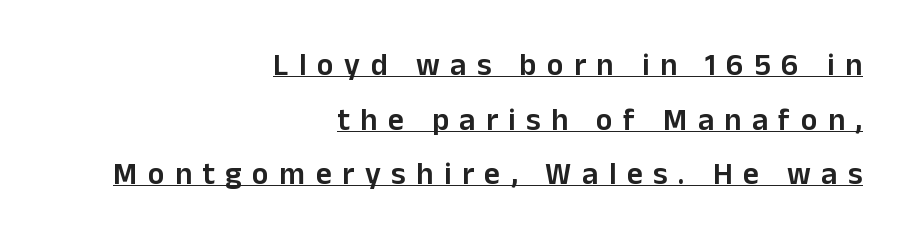
Q: Is the text bold? A: Semi-bold.
Q: Is the text italic (slanted)? A: No, it is upright.
Q: Is the typeface a serif or a sans-serif typeface? A: Sans-serif.
Q: Is the text underlined? A: Yes.
Q: How is the paragraph aligned? A: Right-aligned.
Q: Is the spacing between letters normal or unusually wide? A: Unusually wide.
Q: Width (condensed, normal, or wide)? A: Normal.
Q: Stroke contrast? A: Low.
Q: x-height? A: Medium.
Q: Monospaced? A: No.
